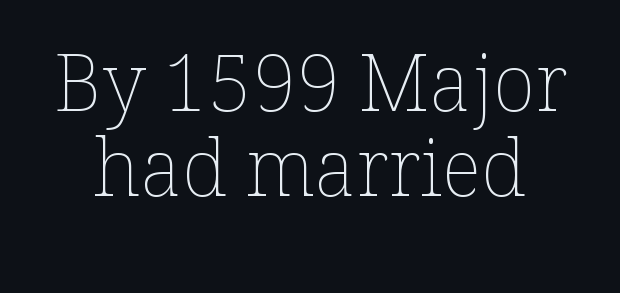
{"italic": "no", "bold": "no", "weight": "thin", "width": "normal", "stroke_contrast": "low", "x_height": "medium", "monospaced": "no", "underline": "no", "line_spacing": "tight", "line_spacing_ratio": 1.08, "letter_spacing": "normal", "letter_spacing_em": 0.0, "glyph_px": 79}
